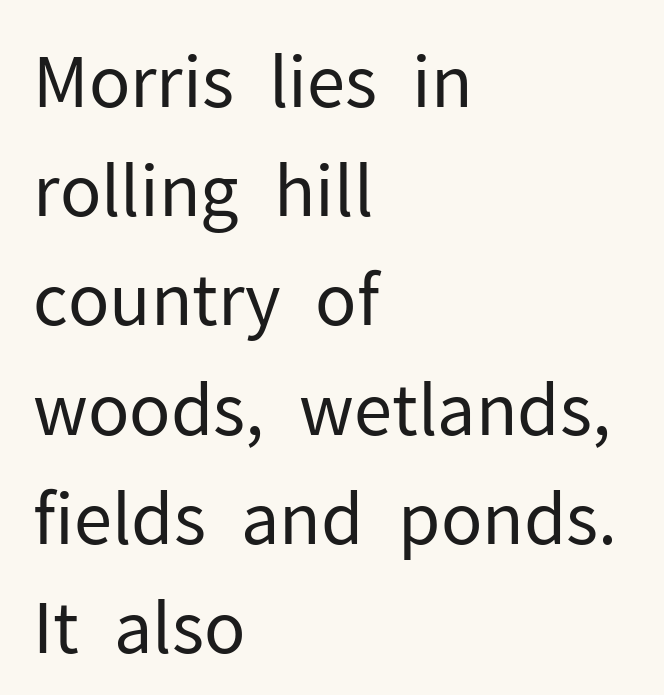
{"serif": "no", "italic": "no", "bold": "no", "weight": "regular", "width": "normal", "stroke_contrast": "low", "x_height": "medium", "monospaced": "no", "underline": "no", "align": "left", "line_spacing": "normal", "line_spacing_ratio": 1.56, "letter_spacing": "normal", "letter_spacing_em": 0.0, "glyph_px": 70}
